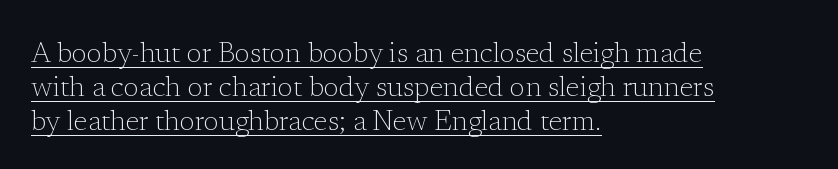
The image shows 28 px light serif type, upright; set left-aligned, line spacing 1.21x, normal letter spacing, underlined; low stroke contrast and a medium x-height.
